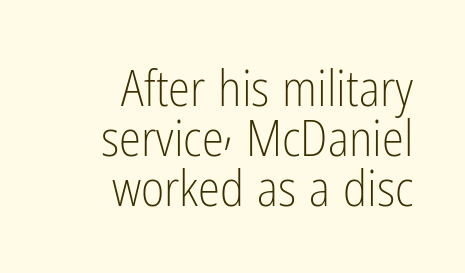
Q: Is the text bold? A: No.
Q: Is the text italic (slanted)? A: No, it is upright.
Q: Is the typeface a serif or a sans-serif typeface? A: Sans-serif.
Q: Is the text underlined? A: No.
Q: How is the paragraph aligned? A: Right-aligned.
Q: Is the spacing between letters normal or unusually wide? A: Normal.
Q: Is the spacing between lines tight, normal or loose? A: Tight.
Q: Width (condensed, normal, or wide)? A: Condensed.
Q: Stroke contrast? A: Low.
Q: x-height? A: Medium.
Q: Monospaced? A: No.
